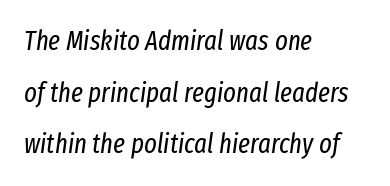
The weight tops out at a normal text grade. Underline: absent. What stands out about the letter spacing? Nothing — it is the standard amount. How would I describe the line gaps? Wide and relaxed. The lines are quadded left.
